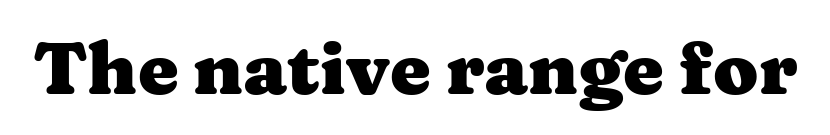
The image shows 73 px heavy, wide serif type, upright; set normal letter spacing, not underlined; medium stroke contrast and a medium x-height.
